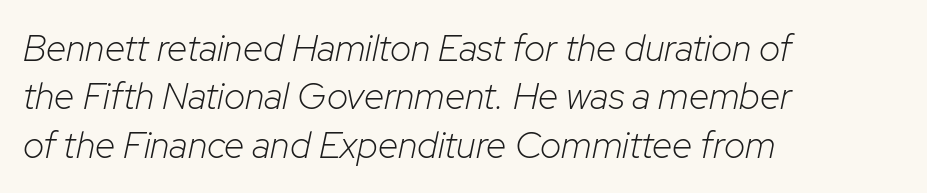
{"italic": "yes", "lean": "right", "slant_degrees": 12, "bold": "no", "weight": "light", "width": "normal", "stroke_contrast": "low", "x_height": "medium", "monospaced": "no", "underline": "no", "align": "left", "line_spacing": "normal", "line_spacing_ratio": 1.31, "letter_spacing": "normal", "letter_spacing_em": 0.0, "glyph_px": 37}
